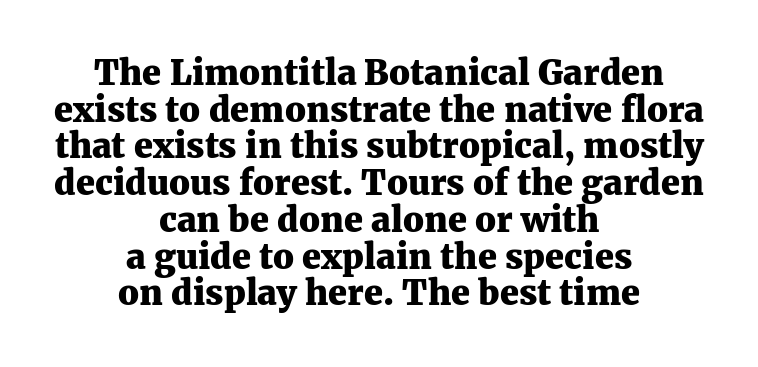
Q: Is the text bold? A: Yes.
Q: Is the text italic (slanted)? A: No, it is upright.
Q: Is the typeface a serif or a sans-serif typeface? A: Serif.
Q: Is the text underlined? A: No.
Q: How is the paragraph aligned? A: Centered.
Q: Is the spacing between letters normal or unusually wide? A: Normal.
Q: Is the spacing between lines tight, normal or loose? A: Tight.
Q: Width (condensed, normal, or wide)? A: Normal.
Q: Stroke contrast? A: Medium.
Q: x-height? A: Medium.
Q: Monospaced? A: No.
